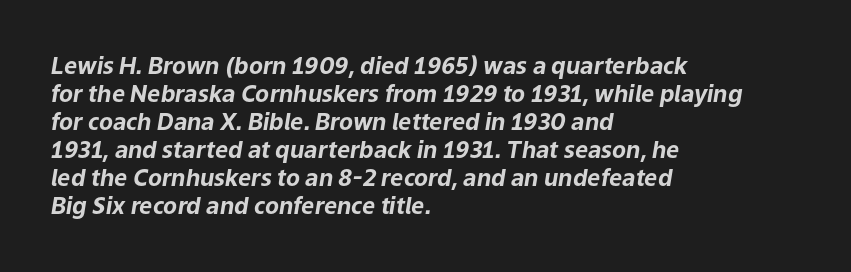
The image shows 23 px bold type, italic (leaning right); set left-aligned, line spacing 1.22x, normal letter spacing, not underlined.
